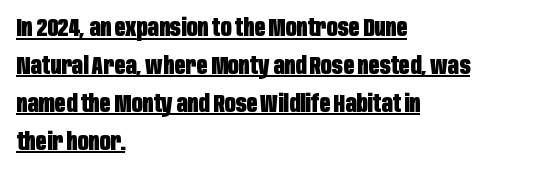
The image shows 24 px bold type, upright; set left-aligned, normal line spacing (1.58x), normal letter spacing, underlined.
